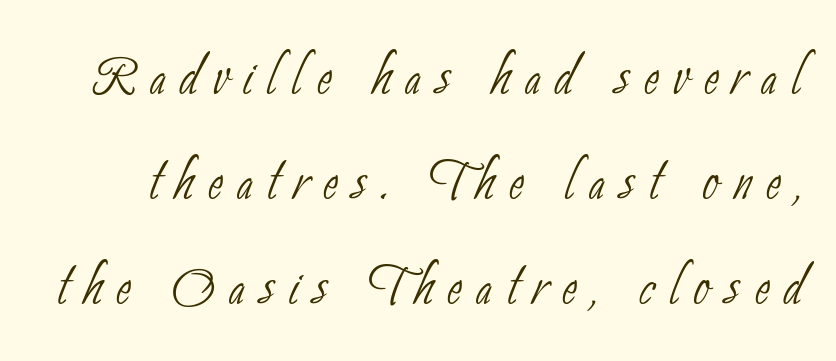
{"serif": "no", "bold": "no", "weight": "thin", "width": "condensed", "stroke_contrast": "low", "x_height": "small", "monospaced": "no", "underline": "no", "line_spacing": "normal", "line_spacing_ratio": 1.46, "letter_spacing": "wide", "letter_spacing_em": 0.2, "glyph_px": 72}
